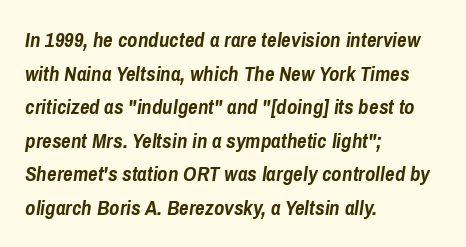
{"italic": "yes", "lean": "right", "slant_degrees": 8, "bold": "yes", "underline": "no", "align": "left", "line_spacing": "normal", "line_spacing_ratio": 1.6, "letter_spacing": "normal", "letter_spacing_em": 0.0, "glyph_px": 21}
